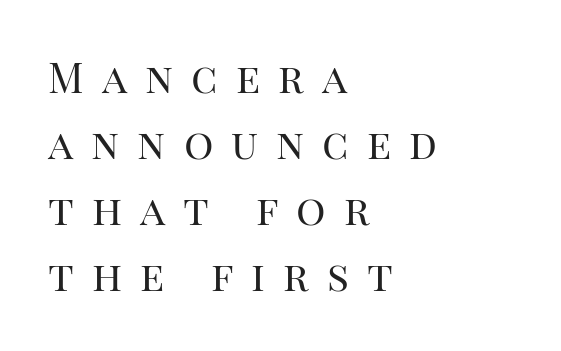
The image shows 41 px regular-weight serif type, upright; set left-aligned, normal line spacing (1.61x), unusually wide letter spacing (+0.44 em), not underlined; high stroke contrast and a large x-height.
